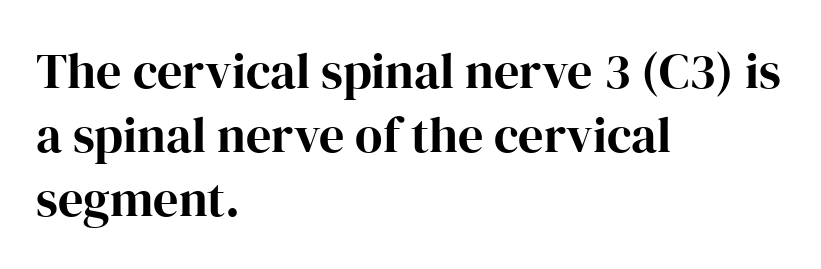
{"serif": "yes", "italic": "no", "bold": "yes", "weight": "bold", "width": "normal", "stroke_contrast": "high", "x_height": "medium", "monospaced": "no", "underline": "no", "align": "left", "line_spacing": "normal", "line_spacing_ratio": 1.28, "letter_spacing": "normal", "letter_spacing_em": 0.0, "glyph_px": 50}
